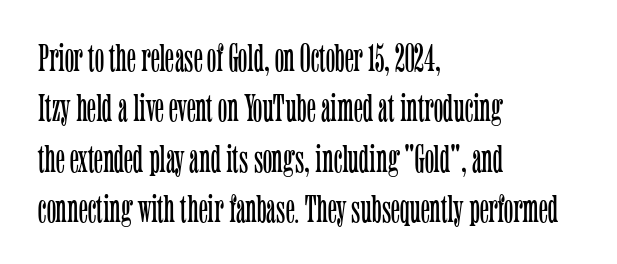
The image shows 39 px light, condensed serif type, upright; set left-aligned, normal line spacing (1.29x), normal letter spacing, not underlined; low stroke contrast and a medium x-height.
